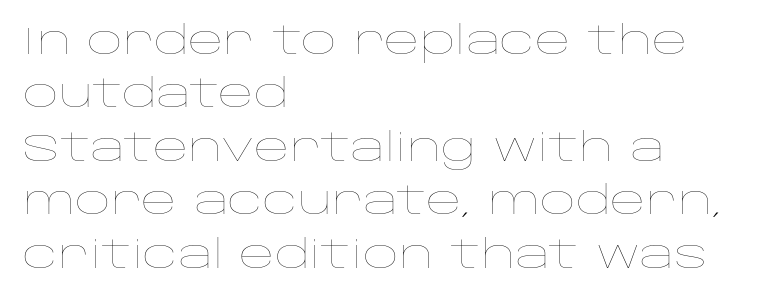
The line texture is even and compact thanks to regular tracking. Summary of weight: not heavy and not bold. Caption: multi-line text, flush left, ragged right. Notice how descenders clear the ascenders below comfortably — that's standard leading. Think of a printed novel: that variable character pitch is what you see here.
